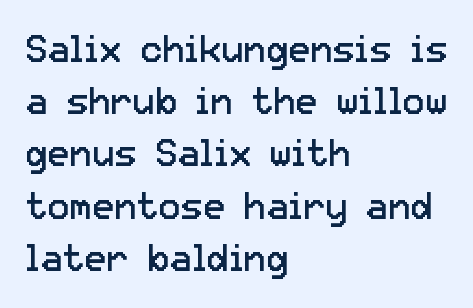
Q: Is the text bold? A: No.
Q: Is the text italic (slanted)? A: No, it is upright.
Q: Is the typeface a serif or a sans-serif typeface? A: Sans-serif.
Q: Is the text underlined? A: No.
Q: How is the paragraph aligned? A: Left-aligned.
Q: Is the spacing between letters normal or unusually wide? A: Normal.
Q: Is the spacing between lines tight, normal or loose? A: Normal.
Q: Width (condensed, normal, or wide)? A: Normal.
Q: Stroke contrast? A: Low.
Q: x-height? A: Medium.
Q: Monospaced? A: No.
